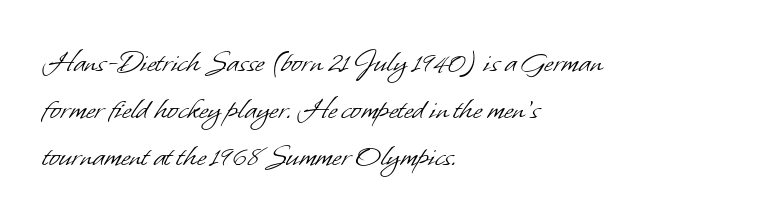
{"serif": "no", "bold": "no", "weight": "light", "width": "normal", "stroke_contrast": "low", "x_height": "small", "monospaced": "no", "underline": "no", "align": "left", "line_spacing": "normal", "line_spacing_ratio": 1.47, "letter_spacing": "normal", "letter_spacing_em": 0.0, "glyph_px": 32}
